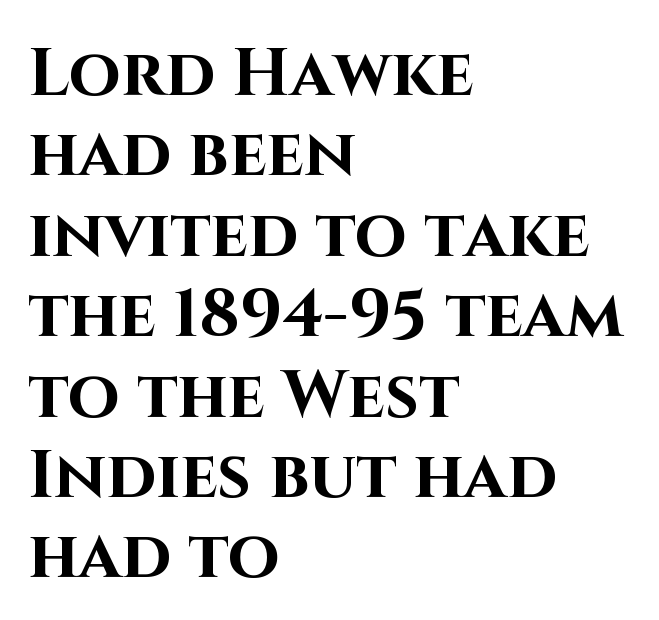
The image shows 67 px bold sans-serif type, upright; set left-aligned, line spacing 1.2x, normal letter spacing, not underlined; high stroke contrast and a large x-height.
